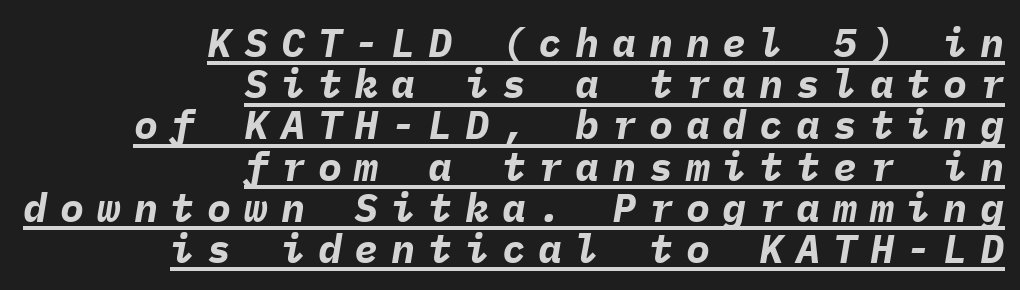
Display-style spreading of the glyphs; the letterfit is very open. All the whitespace from short lines collects on the left. Weight check: bold — yes, fully. Descenders here cross a horizontal rule under the line.
